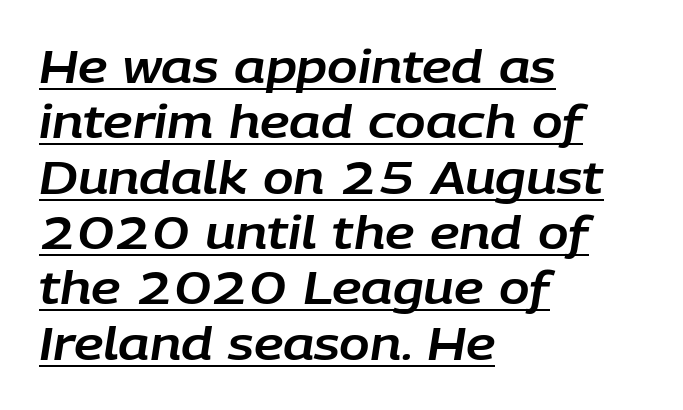
{"italic": "yes", "lean": "right", "slant_degrees": 9, "width": "normal", "stroke_contrast": "low", "x_height": "large", "monospaced": "no", "underline": "yes", "align": "left", "line_spacing_ratio": 1.23, "letter_spacing": "normal", "letter_spacing_em": 0.0, "glyph_px": 45}
